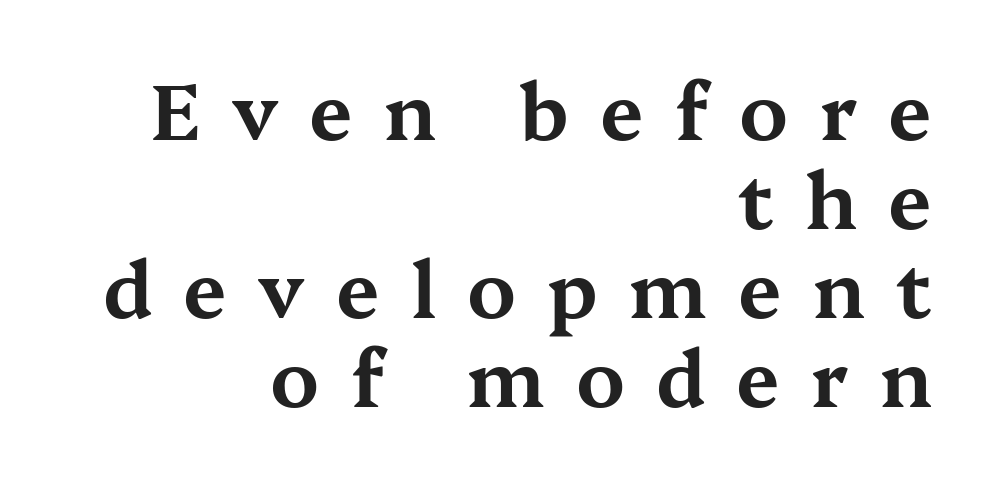
Q: Is the text italic (slanted)? A: No, it is upright.
Q: Is the typeface a serif or a sans-serif typeface? A: Serif.
Q: Is the text underlined? A: No.
Q: How is the paragraph aligned? A: Right-aligned.
Q: Is the spacing between letters normal or unusually wide? A: Unusually wide.
Q: Is the spacing between lines tight, normal or loose? A: Tight.
Q: Width (condensed, normal, or wide)? A: Wide.
Q: Stroke contrast? A: Medium.
Q: x-height? A: Medium.
Q: Monospaced? A: No.
